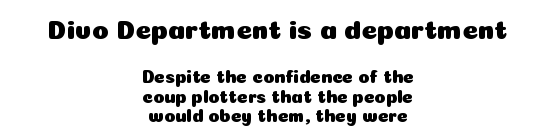
The image shows 27 px text type, upright; set centered, tight line spacing (1.09x), normal letter spacing, not underlined; the first (top) block is 1.5x larger.
